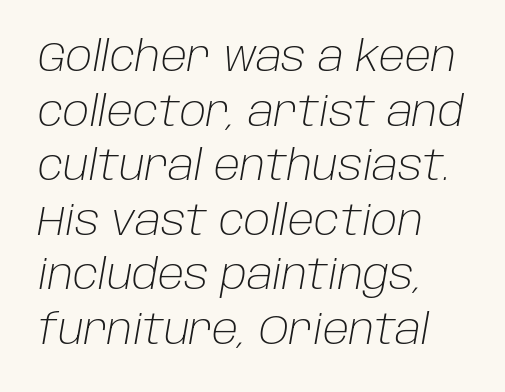
Q: Is the text bold? A: No.
Q: Is the text italic (slanted)? A: Yes, it leans right by about 10 degrees.
Q: Is the text underlined? A: No.
Q: How is the paragraph aligned? A: Left-aligned.
Q: Is the spacing between letters normal or unusually wide? A: Normal.
Q: Is the spacing between lines tight, normal or loose? A: Normal.
Q: Width (condensed, normal, or wide)? A: Normal.
Q: Stroke contrast? A: Low.
Q: x-height? A: Large.
Q: Monospaced? A: No.
